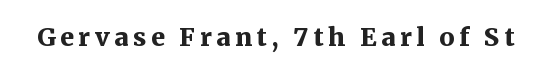
Weight check: bold — yes, fully. Ascenders rise straight up at ninety degrees. The string is rendered with underlining switched off.
